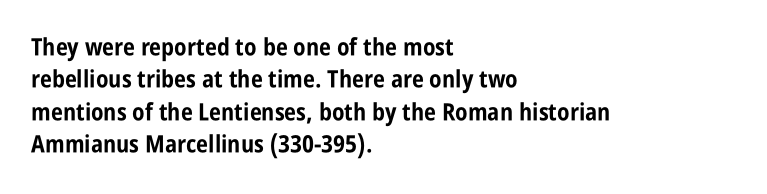
Q: Is the text bold? A: Yes.
Q: Is the text italic (slanted)? A: No, it is upright.
Q: Is the text underlined? A: No.
Q: How is the paragraph aligned? A: Left-aligned.
Q: Is the spacing between letters normal or unusually wide? A: Normal.
Q: Is the spacing between lines tight, normal or loose? A: Normal.
